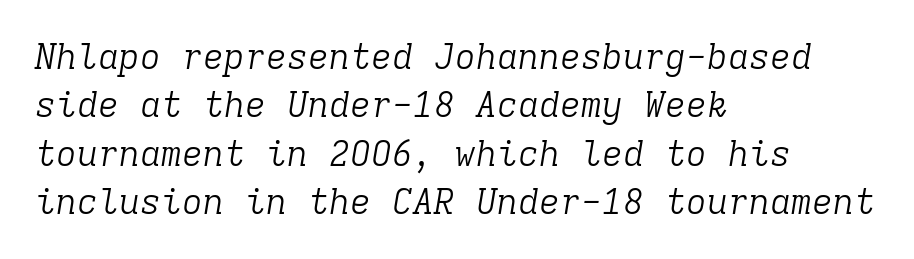
{"serif": "yes", "italic": "yes", "lean": "right", "slant_degrees": 9, "bold": "no", "weight": "light", "width": "normal", "stroke_contrast": "low", "x_height": "medium", "monospaced": "yes", "underline": "no", "align": "left", "line_spacing": "normal", "line_spacing_ratio": 1.38, "letter_spacing": "normal", "letter_spacing_em": 0.0, "glyph_px": 35}
